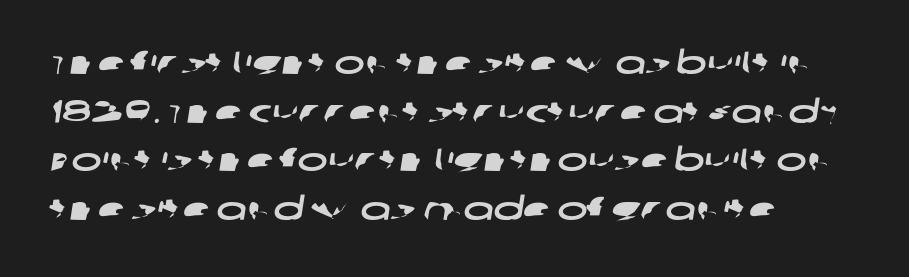
The image shows 32 px wide sans-serif type; set left-aligned, normal line spacing (1.52x), normal letter spacing, not underlined; low stroke contrast and a large x-height.
